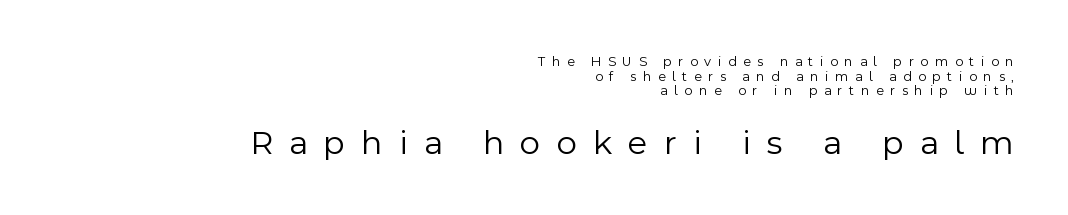
Casual observation: everything's shoved over to the right. A typesetter would call this leading minimal, almost set solid. When letters stand straight like this, we call the style roman or upright. Small over large — that's the arrangement of the two blocks here.
